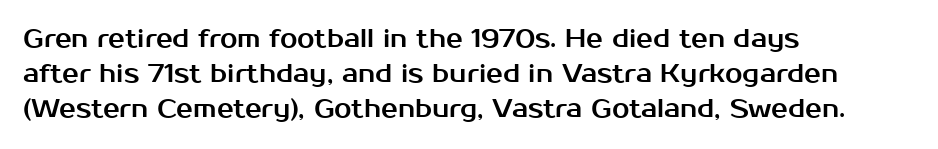
The image shows 25 px text type, upright; set left-aligned, normal line spacing (1.41x), normal letter spacing, not underlined.
